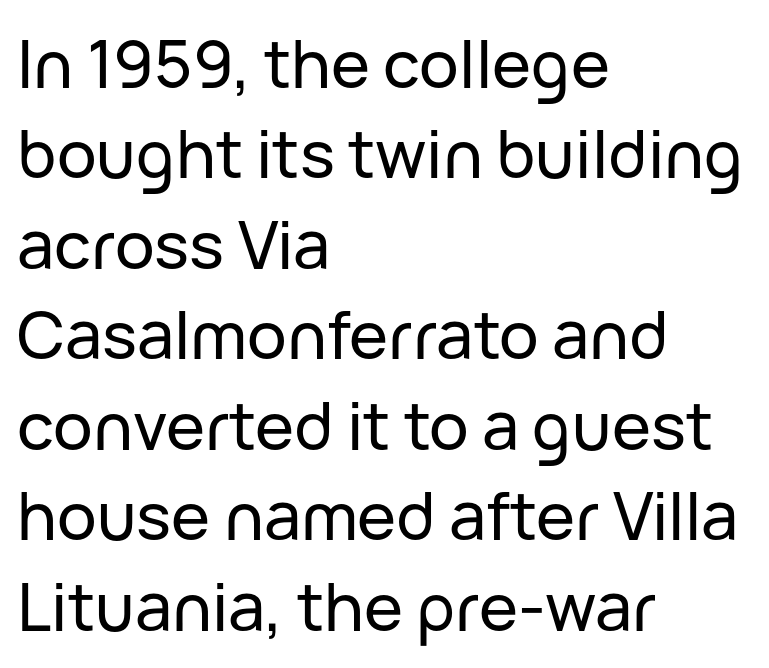
The image shows 66 px sans-serif type, upright; set left-aligned, normal line spacing (1.37x), normal letter spacing, not underlined; low stroke contrast and a medium x-height.
